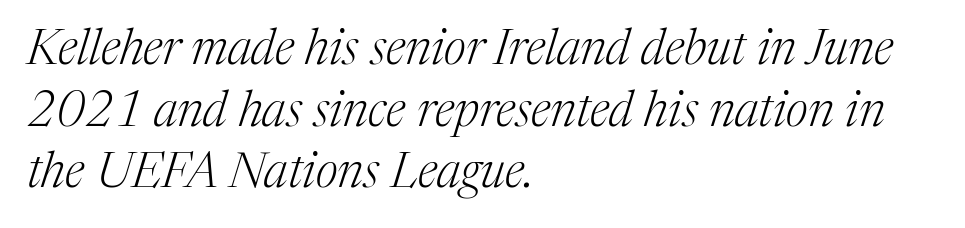
The image shows 49 px light serif type, italic (leaning right); set left-aligned, normal line spacing (1.26x), normal letter spacing, not underlined; medium stroke contrast and a medium x-height.
